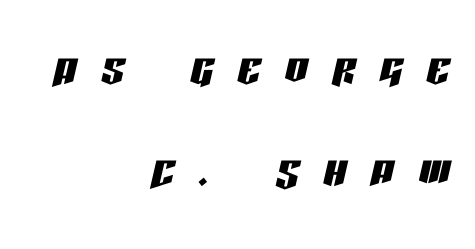
The image shows 57 px condensed type, italic (leaning right); set right-aligned, line spacing 1.79x, unusually wide letter spacing (+0.43 em), not underlined; low stroke contrast and a large x-height.
